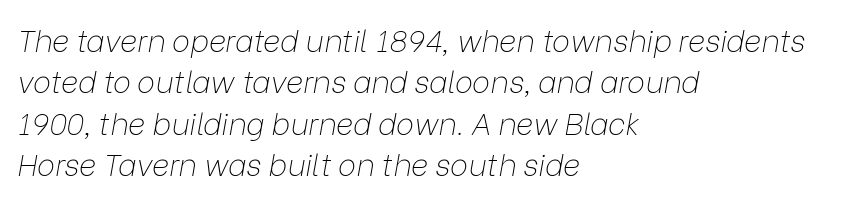
{"italic": "yes", "lean": "right", "slant_degrees": 9, "bold": "no", "weight": "thin", "width": "normal", "stroke_contrast": "low", "x_height": "medium", "monospaced": "no", "underline": "no", "align": "left", "line_spacing": "normal", "line_spacing_ratio": 1.38, "letter_spacing": "normal", "letter_spacing_em": 0.0, "glyph_px": 30}
